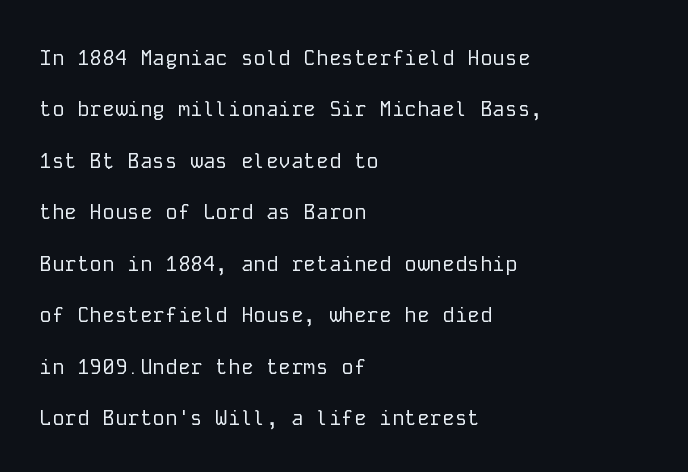
Q: Is the text bold? A: No.
Q: Is the text italic (slanted)? A: No, it is upright.
Q: Is the text underlined? A: No.
Q: How is the paragraph aligned? A: Left-aligned.
Q: Is the spacing between letters normal or unusually wide? A: Normal.
Q: Is the spacing between lines tight, normal or loose? A: Loose.
